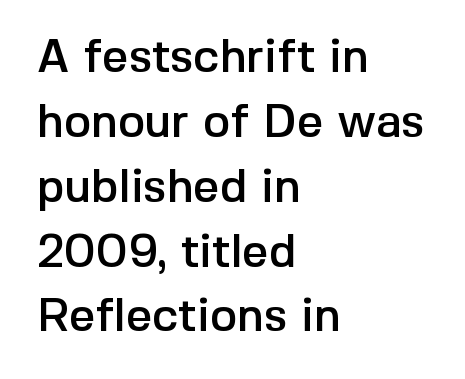
Is the block centered? No — it sits flush against the left margin. Descenders hang freely into open space. Looks like regular typesetting: each glyph gets only the width it needs. Italic? Not at all — the glyphs are vertical. A normal amount of white space separates one row of letters from the next. This sample uses a sans-serif face.
